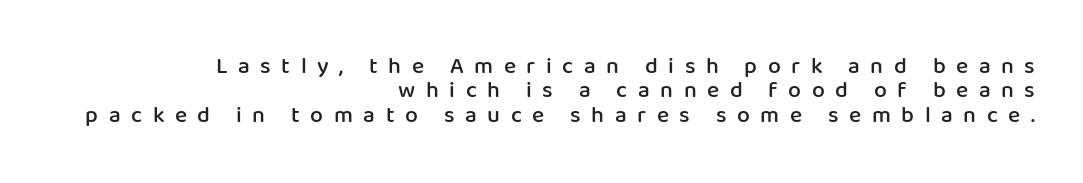
The image shows 23 px text type, upright; set right-aligned, tight line spacing (1.06x), unusually wide letter spacing (+0.46 em), not underlined.
